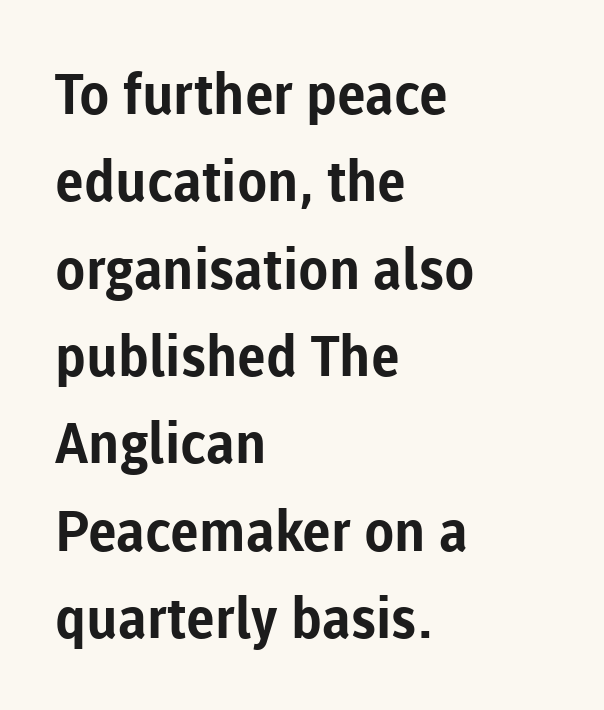
Q: Is the text bold? A: Yes.
Q: Is the text italic (slanted)? A: No, it is upright.
Q: Is the typeface a serif or a sans-serif typeface? A: Sans-serif.
Q: Is the text underlined? A: No.
Q: How is the paragraph aligned? A: Left-aligned.
Q: Is the spacing between letters normal or unusually wide? A: Normal.
Q: Is the spacing between lines tight, normal or loose? A: Normal.
Q: Width (condensed, normal, or wide)? A: Normal.
Q: Stroke contrast? A: Low.
Q: x-height? A: Medium.
Q: Monospaced? A: No.
